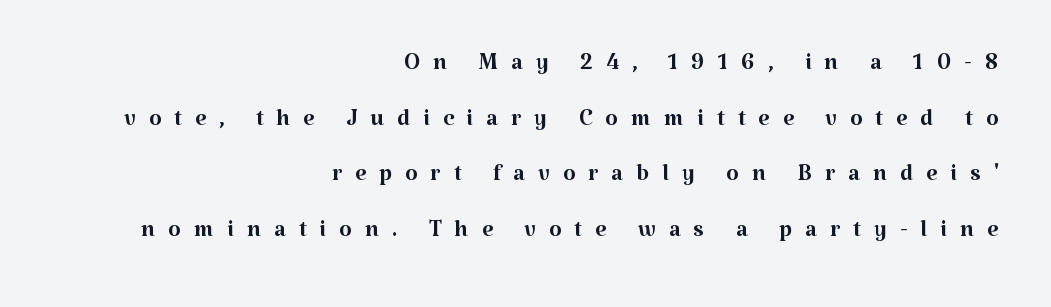
Q: Is the text bold? A: No.
Q: Is the text italic (slanted)? A: No, it is upright.
Q: Is the typeface a serif or a sans-serif typeface? A: Serif.
Q: Is the text underlined? A: No.
Q: How is the paragraph aligned? A: Right-aligned.
Q: Is the spacing between letters normal or unusually wide? A: Unusually wide.
Q: Width (condensed, normal, or wide)? A: Normal.
Q: Stroke contrast? A: Medium.
Q: x-height? A: Medium.
Q: Monospaced? A: No.
